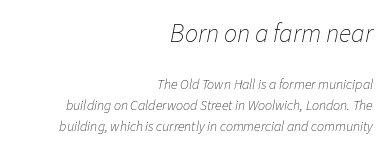
Q: Is the text bold? A: No.
Q: Is the text italic (slanted)? A: Yes, it leans right by about 11 degrees.
Q: Is the text underlined? A: No.
Q: How is the paragraph aligned? A: Right-aligned.
Q: Is the spacing between letters normal or unusually wide? A: Normal.
Q: Is the spacing between lines tight, normal or loose? A: Normal.
Q: Which block of text is set in a larger size, the first (top) or the second (bottom)? A: The first (top) one.
